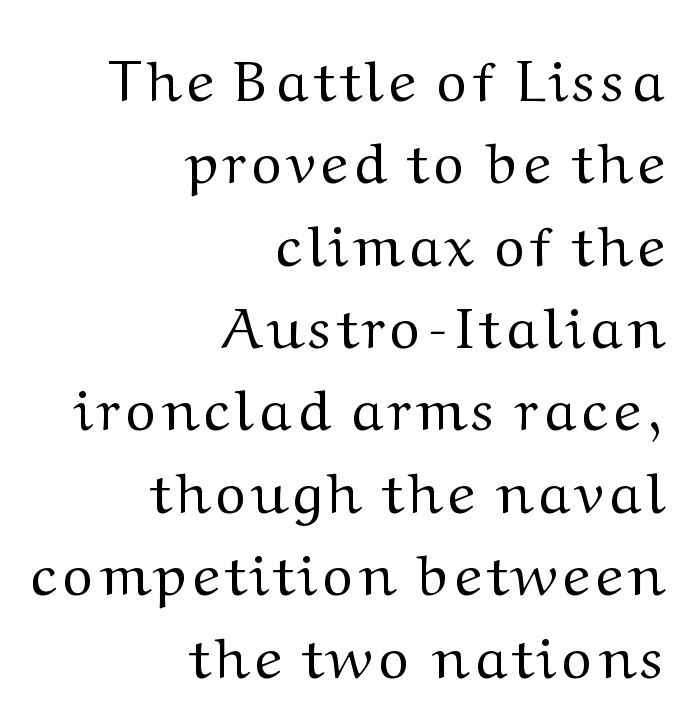
The image shows 58 px regular-weight serif type, upright; set right-aligned, normal line spacing (1.42x), not underlined; medium stroke contrast and a medium x-height.
